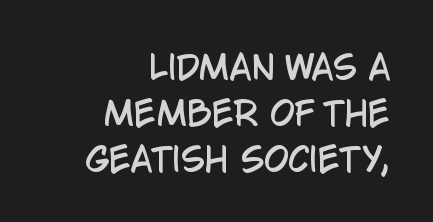
All the whitespace from short lines collects on the left. Clear beneath every line of the passage. The rendering shows plain stroke endings on the letterforms — a sans-serif design. Regarding leading, the lines here are spaced in the standard way.
